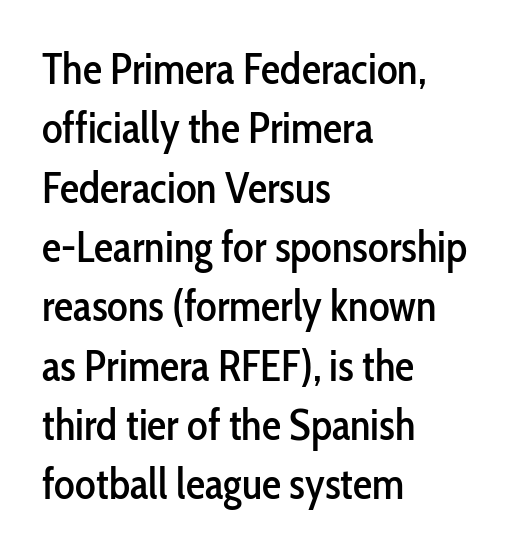
The image shows 43 px condensed sans-serif type, upright; set left-aligned, normal line spacing (1.38x), normal letter spacing, not underlined; low stroke contrast and a medium x-height.
